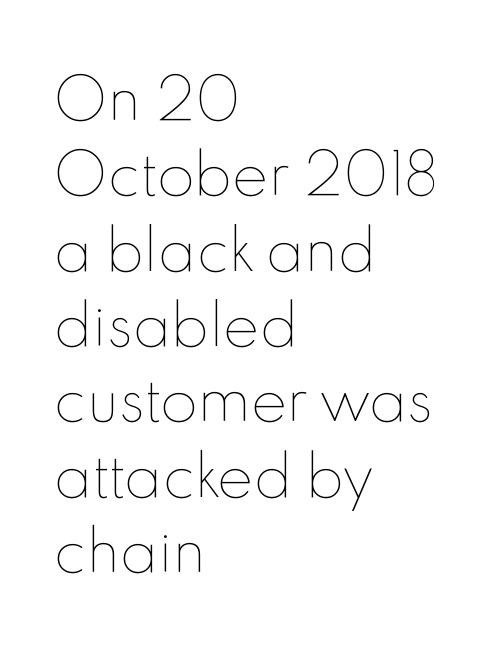
{"italic": "no", "bold": "no", "weight": "thin", "width": "normal", "x_height": "small", "monospaced": "no", "underline": "no", "align": "left", "line_spacing": "normal", "line_spacing_ratio": 1.37, "letter_spacing": "normal", "letter_spacing_em": 0.0, "glyph_px": 55}
